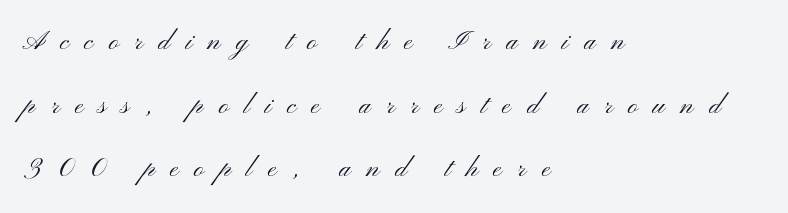
Q: Is the text bold? A: No.
Q: Is the text italic (slanted)? A: Yes.
Q: Is the typeface a serif or a sans-serif typeface? A: Sans-serif.
Q: Is the text underlined? A: No.
Q: How is the paragraph aligned? A: Left-aligned.
Q: Is the spacing between letters normal or unusually wide? A: Unusually wide.
Q: Width (condensed, normal, or wide)? A: Wide.
Q: Stroke contrast? A: Medium.
Q: x-height? A: Small.
Q: Monospaced? A: No.
